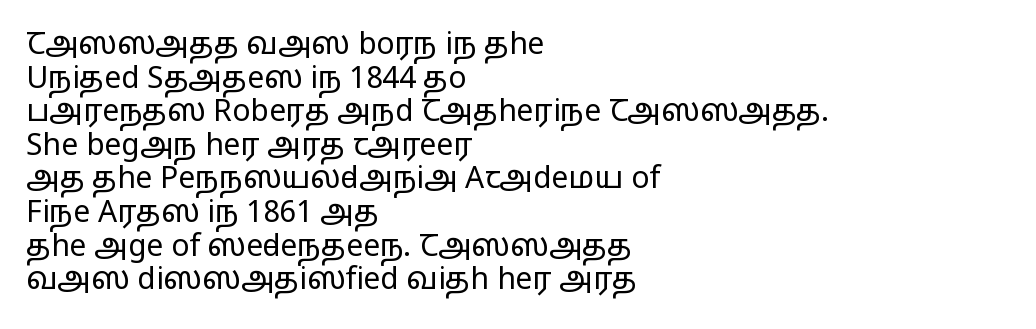
Nothing sits at the stroke ends, so this counts as sans-serif. The face used here is proportionally spaced, like ordinary book or web type. Each word holds together tightly as a unit, with standard inter-letter gaps. If you measured baseline to baseline, you'd find a short distance. A roman cut, with each character standing at attention.
